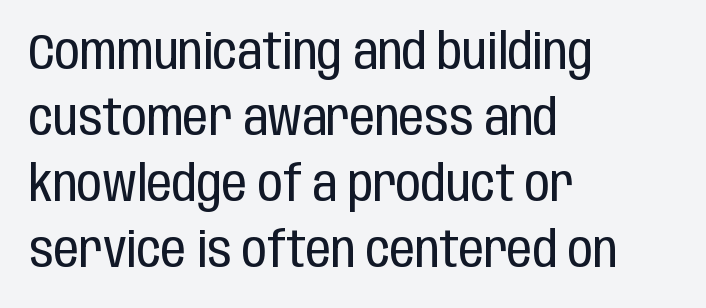
The image shows 50 px regular-weight, condensed sans-serif type, upright; set left-aligned, normal line spacing (1.32x), normal letter spacing, not underlined; low stroke contrast and a large x-height.
